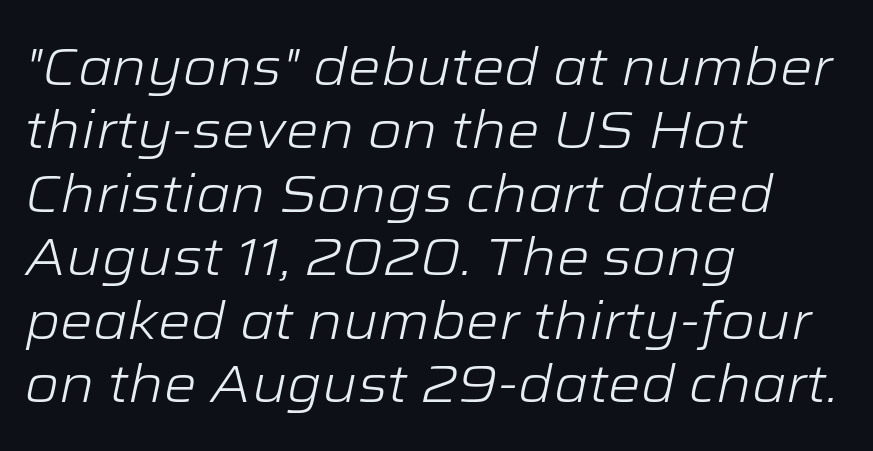
If you drew a line through each stem, it would be angled. Here the glyphs are tracked normally, forming tight word shapes. Clear beneath every line of the passage. The typeface has the unassuming heft of standard copy or less. The passage shown is typed in a proportional face where columns would drift. Does the copy run flush right? No — it runs flush left.
